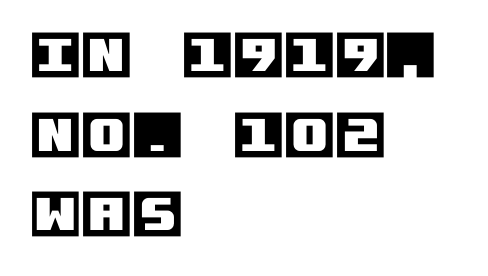
{"italic": "no", "width": "normal", "x_height": "large", "underline": "no", "align": "left", "line_spacing": "normal", "line_spacing_ratio": 1.53, "letter_spacing": "normal", "letter_spacing_em": 0.0, "glyph_px": 52}
